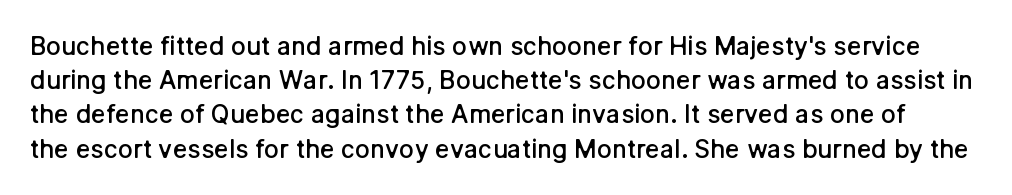
{"italic": "no", "bold": "semi", "underline": "no", "line_spacing": "normal", "line_spacing_ratio": 1.37, "letter_spacing": "normal", "letter_spacing_em": 0.0, "glyph_px": 25}
